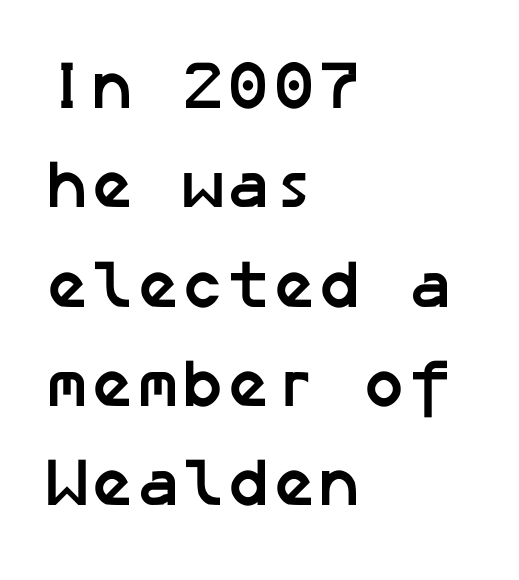
{"serif": "no", "bold": "yes", "weight": "semibold", "width": "normal", "stroke_contrast": "low", "x_height": "medium", "underline": "no", "align": "left", "line_spacing": "normal", "line_spacing_ratio": 1.46, "letter_spacing": "normal", "letter_spacing_em": 0.0, "glyph_px": 68}
